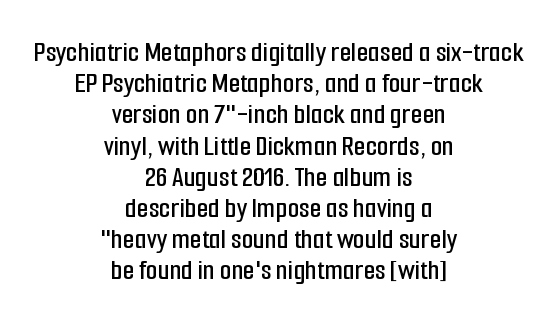
This is sans-serif lettering, the kind often seen on screens and signage. Words appear dense and cohesive because spacing is normal. The passage is arranged like a title page — every line centered. Type without underlining.
